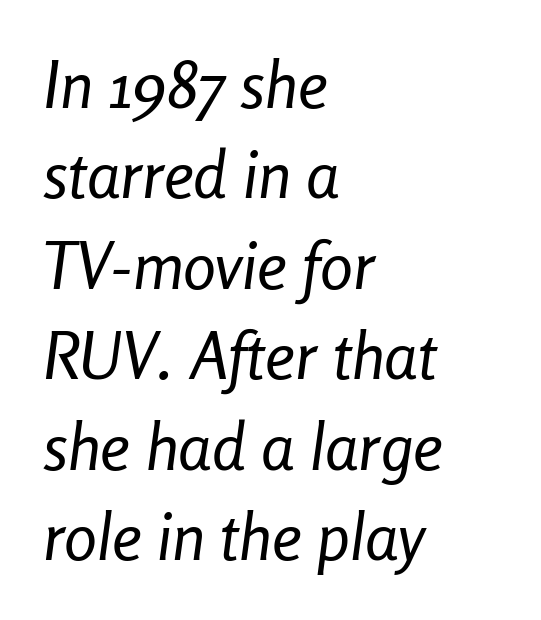
Q: Is the text bold? A: No.
Q: Is the text italic (slanted)? A: Yes, it leans right by about 8 degrees.
Q: Is the text underlined? A: No.
Q: How is the paragraph aligned? A: Left-aligned.
Q: Is the spacing between letters normal or unusually wide? A: Normal.
Q: Is the spacing between lines tight, normal or loose? A: Normal.
Q: Width (condensed, normal, or wide)? A: Condensed.
Q: Stroke contrast? A: Low.
Q: x-height? A: Medium.
Q: Monospaced? A: No.
